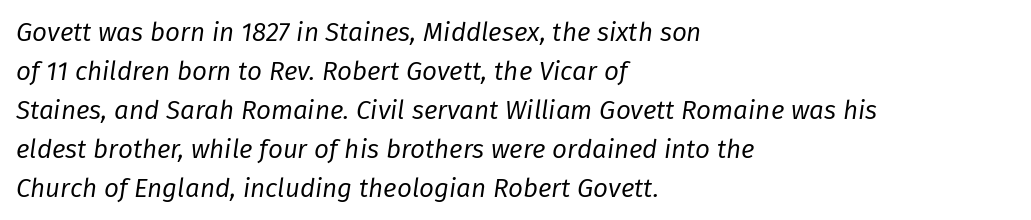
Just letters on the line, the space beneath them empty. The passage shown has conventional tracking throughout. Weight: regular or lighter. The space between consecutive lines is moderate.
